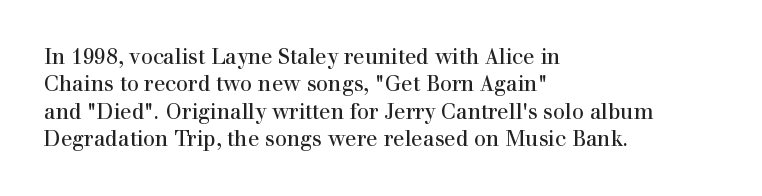
Q: Is the text bold? A: No.
Q: Is the text italic (slanted)? A: No, it is upright.
Q: Is the text underlined? A: No.
Q: How is the paragraph aligned? A: Left-aligned.
Q: Is the spacing between letters normal or unusually wide? A: Normal.
Q: Is the spacing between lines tight, normal or loose? A: Normal.
